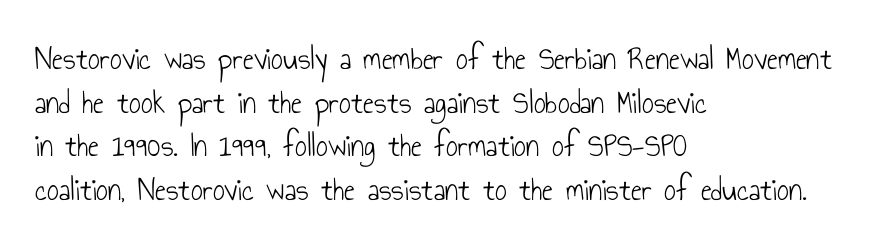
Q: Is the text bold? A: No.
Q: Is the text italic (slanted)? A: No, it is upright.
Q: Is the typeface a serif or a sans-serif typeface? A: Sans-serif.
Q: Is the text underlined? A: No.
Q: How is the paragraph aligned? A: Left-aligned.
Q: Is the spacing between letters normal or unusually wide? A: Normal.
Q: Is the spacing between lines tight, normal or loose? A: Normal.
Q: Width (condensed, normal, or wide)? A: Condensed.
Q: Stroke contrast? A: Low.
Q: x-height? A: Small.
Q: Monospaced? A: No.
